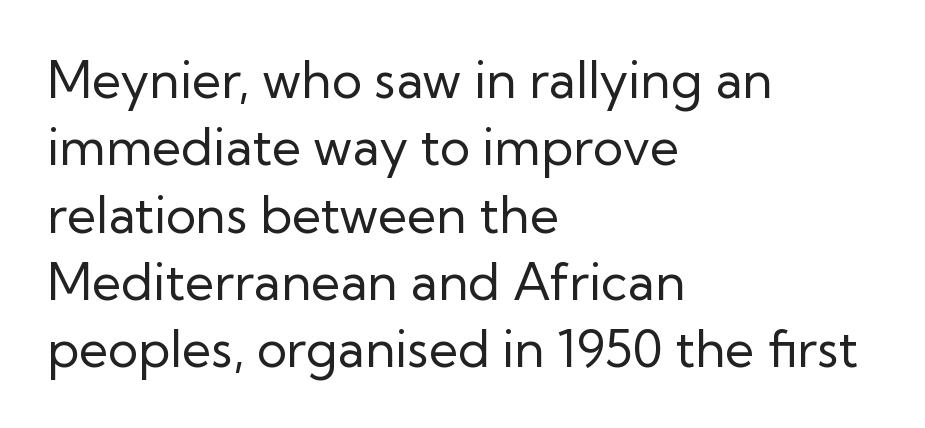
Q: Is the text bold? A: No.
Q: Is the text italic (slanted)? A: No, it is upright.
Q: Is the typeface a serif or a sans-serif typeface? A: Sans-serif.
Q: Is the text underlined? A: No.
Q: How is the paragraph aligned? A: Left-aligned.
Q: Is the spacing between letters normal or unusually wide? A: Normal.
Q: Is the spacing between lines tight, normal or loose? A: Normal.
Q: Width (condensed, normal, or wide)? A: Normal.
Q: Stroke contrast? A: Low.
Q: x-height? A: Medium.
Q: Monospaced? A: No.
